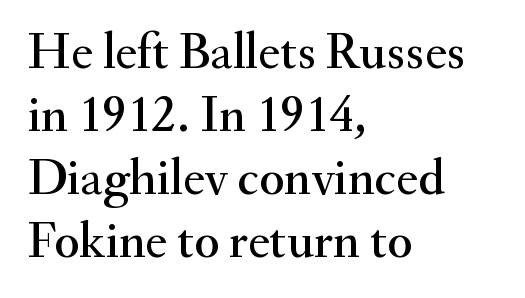
{"serif": "yes", "italic": "no", "width": "normal", "stroke_contrast": "medium", "x_height": "small", "monospaced": "no", "underline": "no", "align": "left", "line_spacing_ratio": 1.21, "letter_spacing": "normal", "letter_spacing_em": 0.0, "glyph_px": 52}
